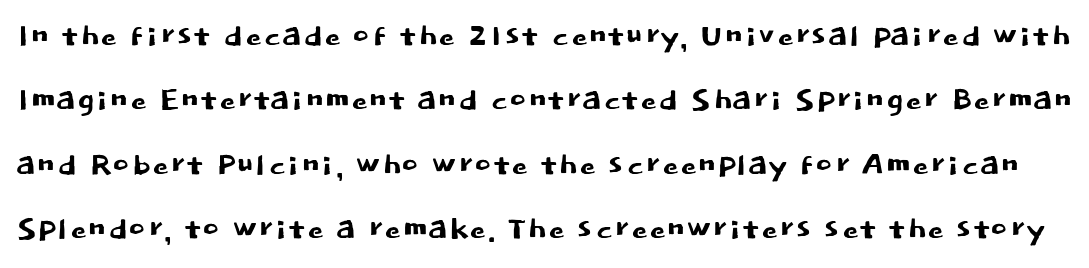
Q: Is the text italic (slanted)? A: No, it is upright.
Q: Is the typeface a serif or a sans-serif typeface? A: Sans-serif.
Q: Is the text underlined? A: No.
Q: Is the spacing between letters normal or unusually wide? A: Normal.
Q: Is the spacing between lines tight, normal or loose? A: Normal.
Q: Width (condensed, normal, or wide)? A: Normal.
Q: Stroke contrast? A: Low.
Q: x-height? A: Large.
Q: Monospaced? A: No.
